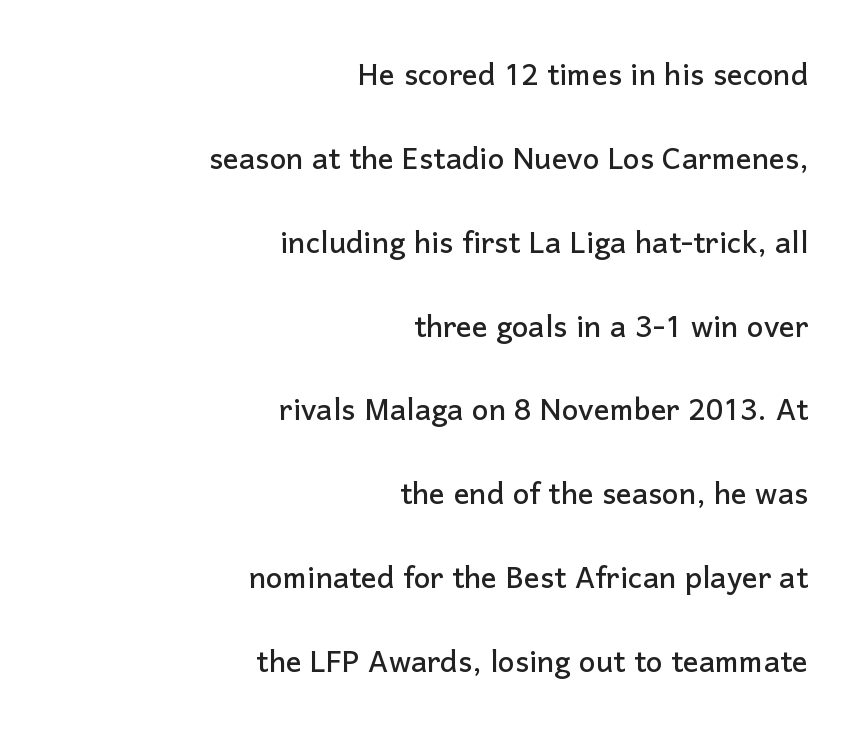
The image shows 39 px sans-serif type, upright; set right-aligned, loose line spacing (2.15x), normal letter spacing, not underlined; low stroke contrast and a medium x-height.
